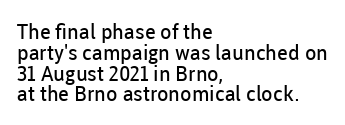
Words appear dense and cohesive because spacing is normal. This reads as an unemphasized weight, regular at the heaviest. These lines are set flush left with a ragged right edge. The words here are not underlined.
